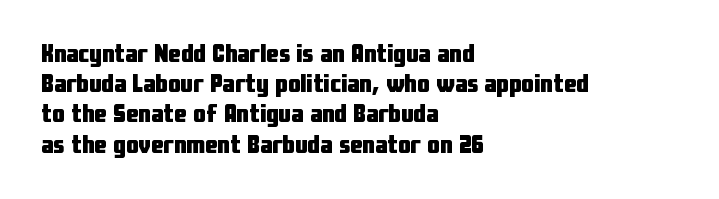
The image shows 25 px bold type, upright; set left-aligned, line spacing 1.21x, normal letter spacing, not underlined.
